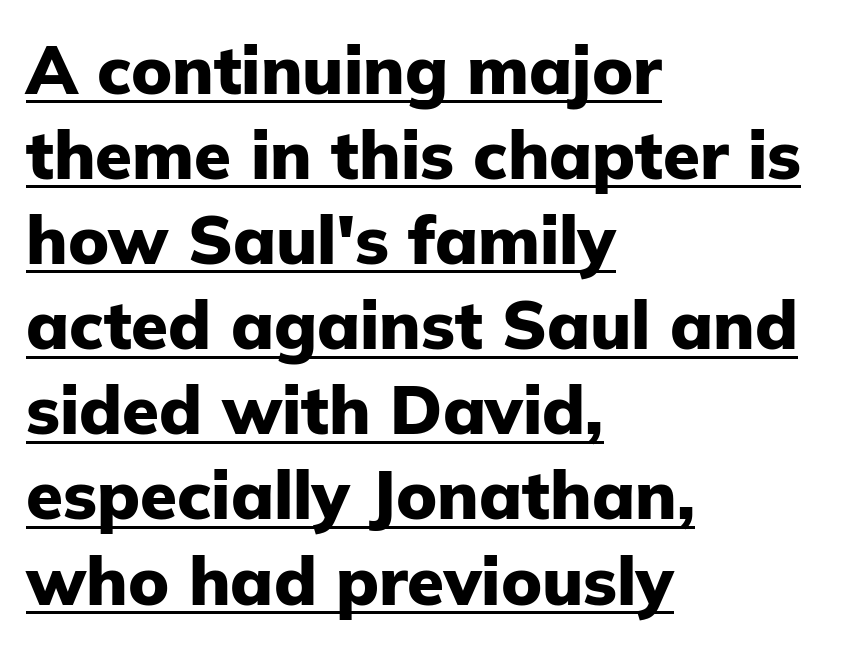
The image shows 67 px heavy sans-serif type, upright; set left-aligned, normal line spacing (1.27x), normal letter spacing, underlined; low stroke contrast and a medium x-height.
